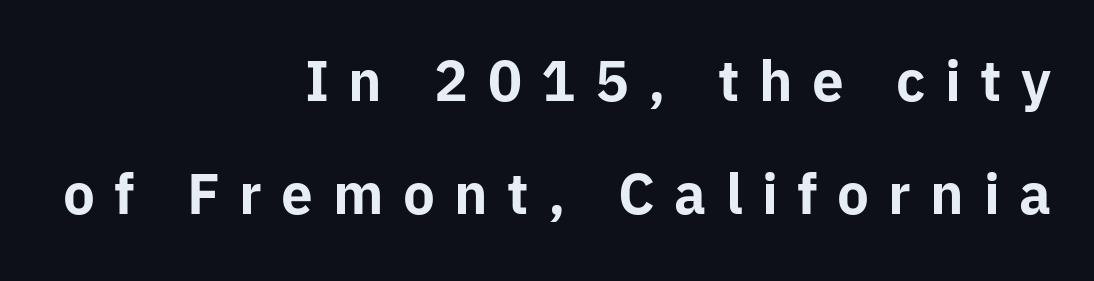
Unmarked baselines from the first word to the last. The setting favours the right margin, as signatures and pull-quotes sometimes do. Does the lettering tilt? It doesn't — this is upright. You could not count columns in this text — the font is proportionally spaced. Are there feet on the stems? There aren't — it's a sans.
